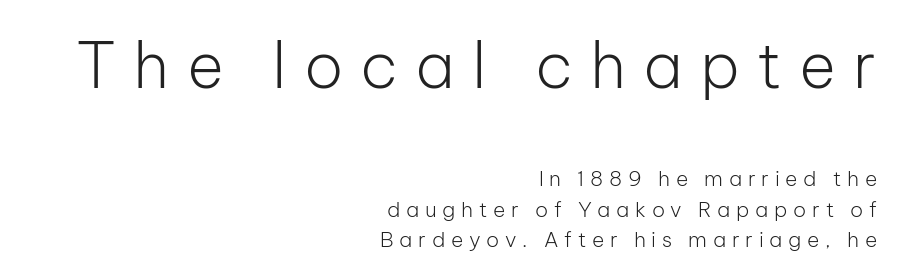
Character size in the leading block exceeds that of the trailing block. In terms of letterspacing, this is a distinctly airy, spread setting. The strokes are not fattened; the text isn't bold. This sample uses a sans-serif face. Notice how the passage keeps a crisp vertical edge on the right only.
